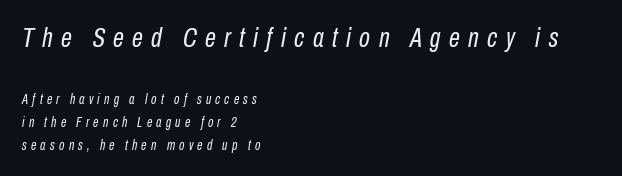
Q: Is the text bold? A: No.
Q: Is the text italic (slanted)? A: Yes, it leans right by about 10 degrees.
Q: Is the text underlined? A: No.
Q: How is the paragraph aligned? A: Left-aligned.
Q: Is the spacing between letters normal or unusually wide? A: Unusually wide.
Q: Is the spacing between lines tight, normal or loose? A: Normal.
Q: Which block of text is set in a larger size, the first (top) or the second (bottom)? A: The first (top) one.
Q: Width (condensed, normal, or wide)? A: Condensed.
Q: Stroke contrast? A: Low.
Q: x-height? A: Medium.
Q: Monospaced? A: No.
